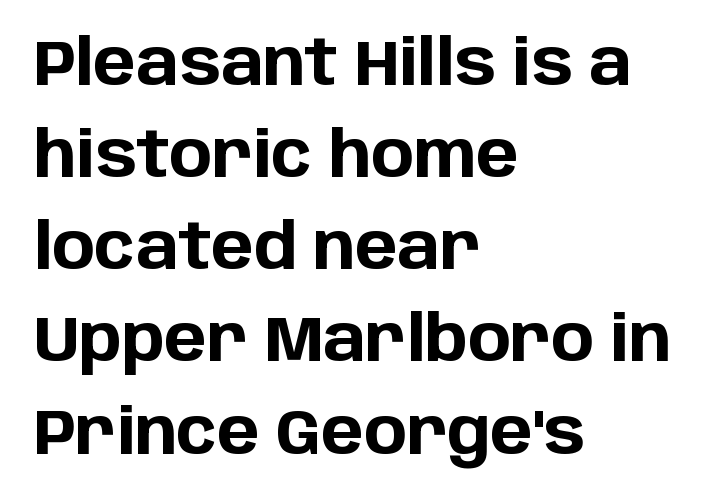
{"serif": "no", "italic": "no", "bold": "yes", "weight": "bold", "width": "normal", "stroke_contrast": "low", "x_height": "large", "monospaced": "no", "underline": "no", "align": "left", "line_spacing": "normal", "line_spacing_ratio": 1.44, "letter_spacing": "normal", "letter_spacing_em": 0.0, "glyph_px": 64}
